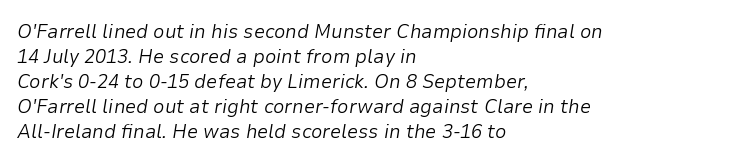
{"italic": "yes", "lean": "right", "slant_degrees": 9, "bold": "no", "underline": "no", "align": "left", "line_spacing": "normal", "line_spacing_ratio": 1.25, "letter_spacing": "normal", "letter_spacing_em": 0.0, "glyph_px": 20}
